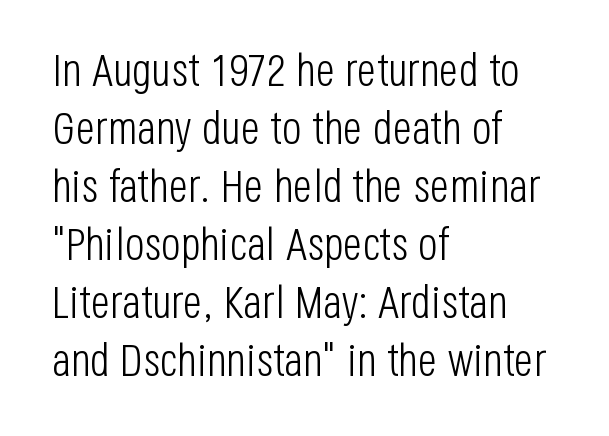
{"serif": "no", "italic": "no", "bold": "no", "weight": "light", "width": "condensed", "stroke_contrast": "low", "x_height": "large", "monospaced": "no", "underline": "no", "align": "left", "line_spacing": "normal", "line_spacing_ratio": 1.26, "letter_spacing": "normal", "letter_spacing_em": 0.0, "glyph_px": 46}
